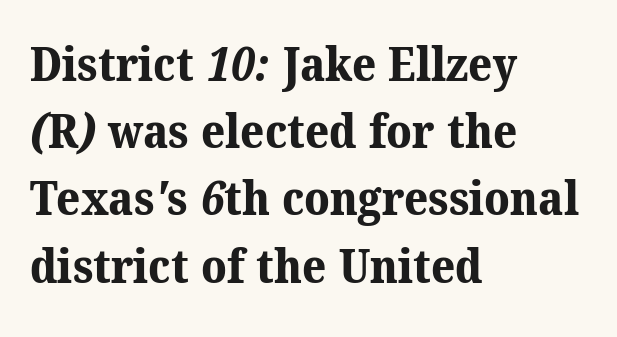
Does extra space separate the letters? No, they use regular spacing. The type family on display is of the serif kind. This sample has the flowing, uneven cadence of proportional lettering. All the whitespace from short lines collects on the right.
